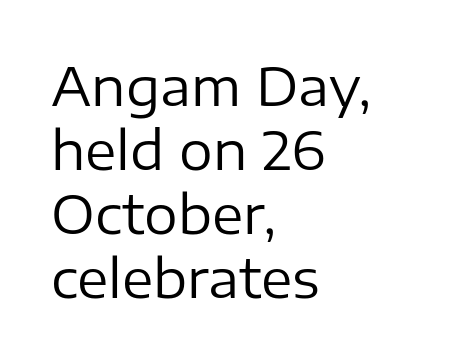
{"serif": "no", "italic": "no", "bold": "no", "weight": "regular", "width": "normal", "stroke_contrast": "low", "x_height": "medium", "monospaced": "no", "underline": "no", "align": "left", "line_spacing_ratio": 1.21, "letter_spacing": "normal", "letter_spacing_em": 0.0, "glyph_px": 53}
